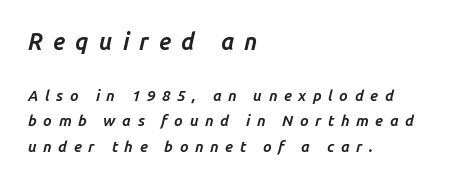
The image shows 23 px bold type, italic (leaning right); set left-aligned, line spacing 1.71x, unusually wide letter spacing (+0.44 em), not underlined; the first (top) block is 1.53x larger.
